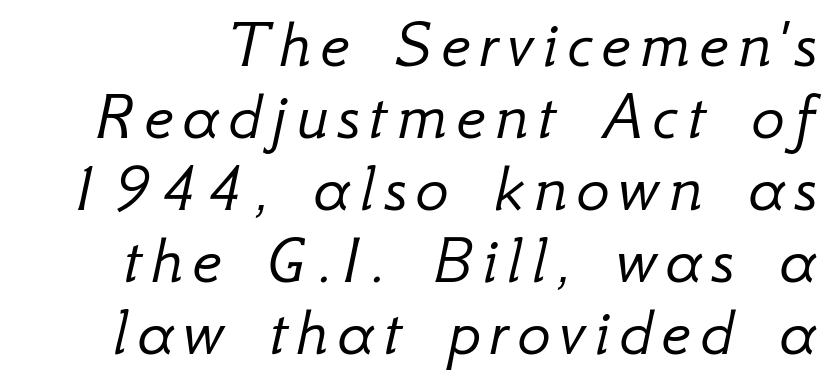
Q: Is the text bold? A: No.
Q: Is the text italic (slanted)? A: Yes, it leans right by about 12 degrees.
Q: Is the text underlined? A: No.
Q: Is the spacing between lines tight, normal or loose? A: Tight.
Q: Width (condensed, normal, or wide)? A: Normal.
Q: Stroke contrast? A: Low.
Q: x-height? A: Small.
Q: Monospaced? A: No.
